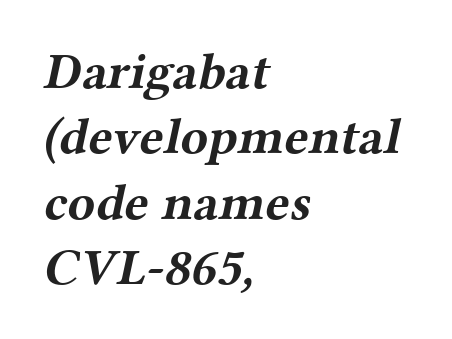
The image shows 51 px bold, wide serif type; set left-aligned, normal line spacing (1.28x), normal letter spacing, not underlined; medium stroke contrast and a medium x-height.
